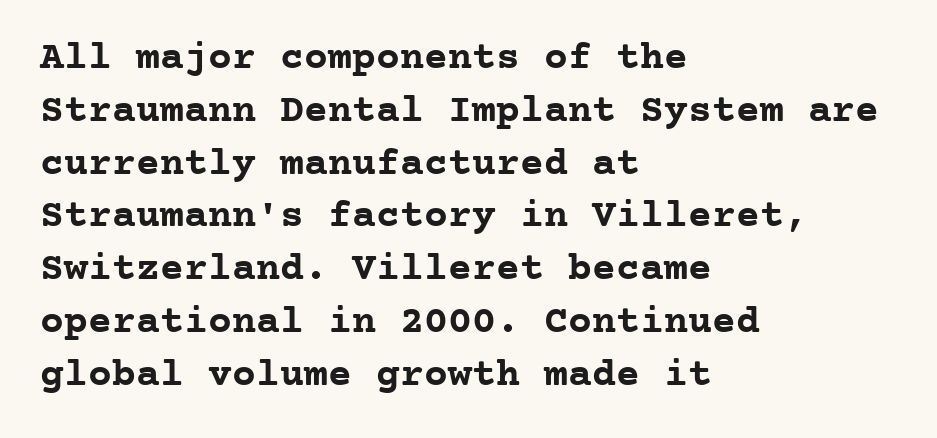
{"serif": "yes", "italic": "no", "bold": "yes", "weight": "semibold", "width": "normal", "stroke_contrast": "low", "x_height": "medium", "monospaced": "yes", "underline": "no", "align": "left", "line_spacing": "normal", "line_spacing_ratio": 1.32, "letter_spacing": "normal", "letter_spacing_em": 0.0, "glyph_px": 40}
